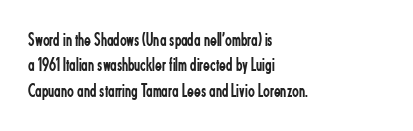
Q: Is the text bold? A: No.
Q: Is the text italic (slanted)? A: No, it is upright.
Q: Is the text underlined? A: No.
Q: How is the paragraph aligned? A: Left-aligned.
Q: Is the spacing between letters normal or unusually wide? A: Normal.
Q: Is the spacing between lines tight, normal or loose? A: Normal.
